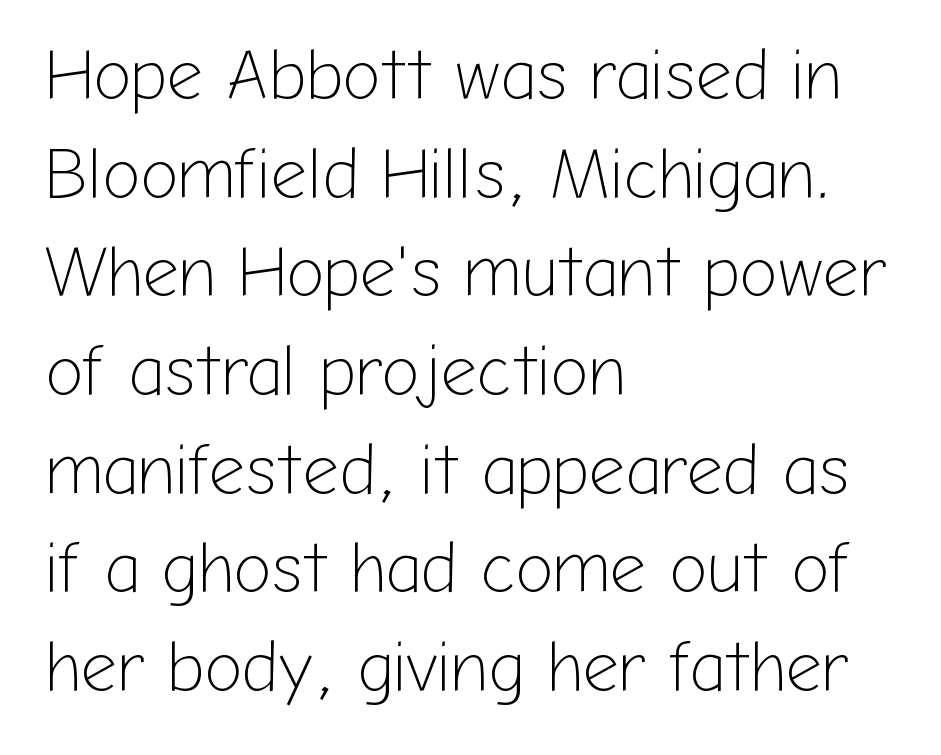
The image shows 71 px light sans-serif type, upright; set left-aligned, normal line spacing (1.39x), normal letter spacing, not underlined; low stroke contrast and a medium x-height.
